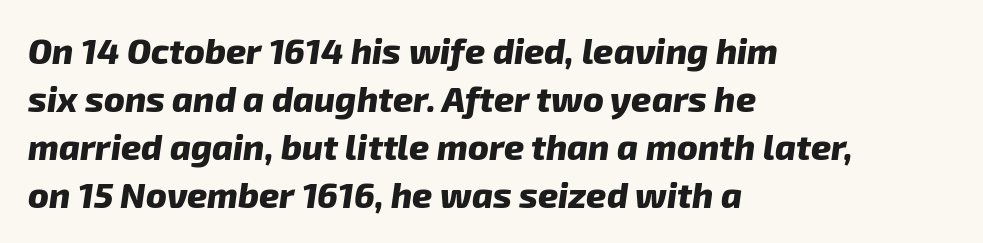
The image shows 35 px heavy sans-serif type; set left-aligned, normal line spacing (1.37x), normal letter spacing, not underlined; low stroke contrast and a medium x-height.
